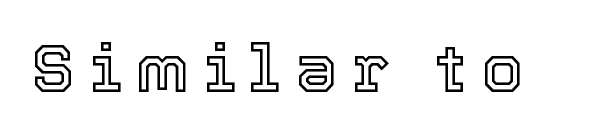
The image shows 67 px text type, upright; set unusually wide letter spacing (+0.21 em), not underlined; a medium x-height.
